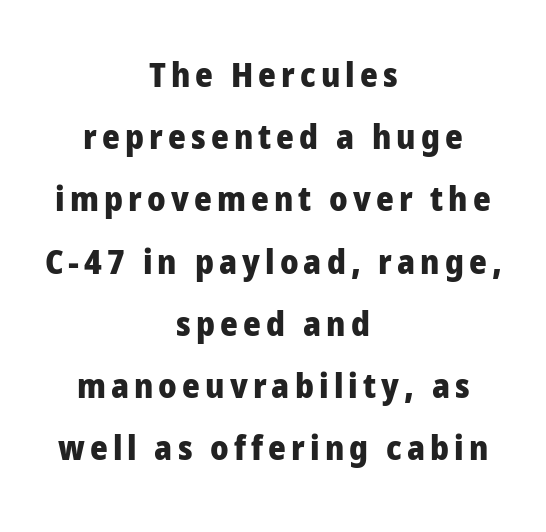
The image shows 34 px heavy sans-serif type, upright; set centered, line spacing 1.83x, not underlined; low stroke contrast and a medium x-height.
